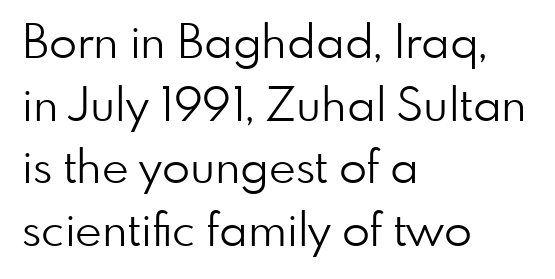
Q: Is the text bold? A: No.
Q: Is the text italic (slanted)? A: No, it is upright.
Q: Is the typeface a serif or a sans-serif typeface? A: Sans-serif.
Q: Is the text underlined? A: No.
Q: How is the paragraph aligned? A: Left-aligned.
Q: Is the spacing between letters normal or unusually wide? A: Normal.
Q: Is the spacing between lines tight, normal or loose? A: Normal.
Q: Width (condensed, normal, or wide)? A: Normal.
Q: Stroke contrast? A: Low.
Q: x-height? A: Small.
Q: Monospaced? A: No.
